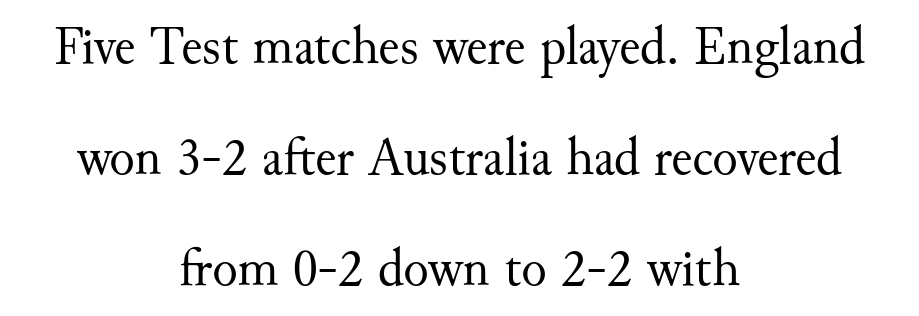
Q: Is the text bold? A: No.
Q: Is the text italic (slanted)? A: No, it is upright.
Q: Is the typeface a serif or a sans-serif typeface? A: Serif.
Q: Is the text underlined? A: No.
Q: How is the paragraph aligned? A: Centered.
Q: Is the spacing between letters normal or unusually wide? A: Normal.
Q: Is the spacing between lines tight, normal or loose? A: Loose.
Q: Width (condensed, normal, or wide)? A: Normal.
Q: Stroke contrast? A: Medium.
Q: x-height? A: Small.
Q: Monospaced? A: No.
